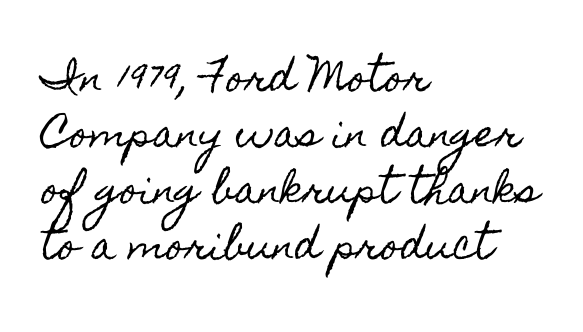
Varying glyph widths throughout — classic text-font behaviour. Words float on clear page, feet unadorned. Glyph-to-glyph distance matches everyday printed text. This sample keeps an unexceptional amount of space between lines. Does the copy run flush right? No — it runs flush left.
